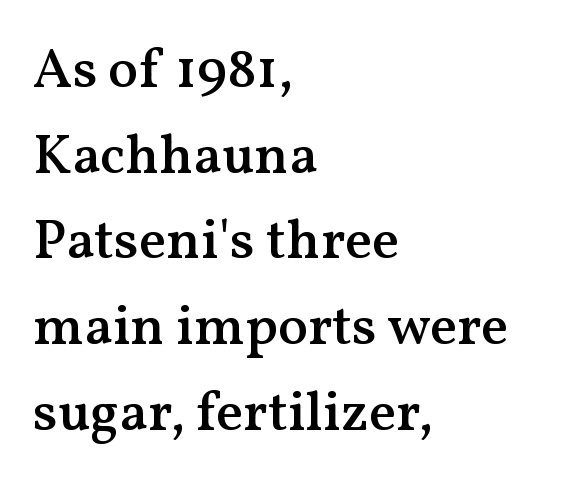
{"serif": "yes", "italic": "no", "bold": "semi", "weight": "semibold", "width": "normal", "stroke_contrast": "medium", "x_height": "medium", "monospaced": "no", "underline": "no", "align": "left", "line_spacing": "normal", "line_spacing_ratio": 1.53, "letter_spacing": "normal", "letter_spacing_em": 0.0, "glyph_px": 56}
